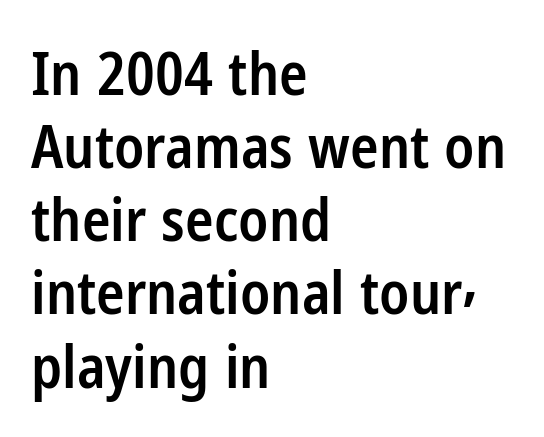
The image shows 59 px semibold, condensed sans-serif type, upright; set left-aligned, line spacing 1.24x, normal letter spacing, not underlined; low stroke contrast and a medium x-height.
